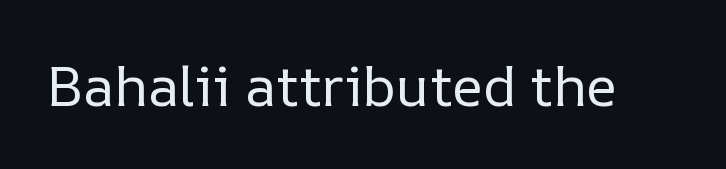
{"italic": "no", "bold": "no", "weight": "regular", "width": "normal", "stroke_contrast": "low", "x_height": "medium", "monospaced": "no", "underline": "no", "letter_spacing": "normal", "letter_spacing_em": 0.0, "glyph_px": 56}
